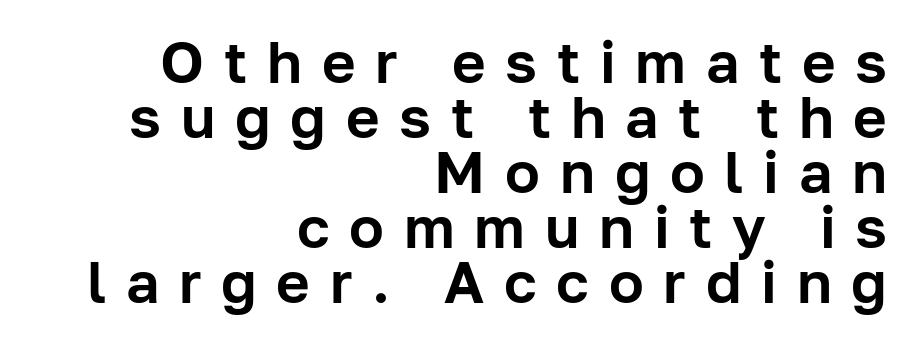
Q: Is the text italic (slanted)? A: No, it is upright.
Q: Is the typeface a serif or a sans-serif typeface? A: Sans-serif.
Q: Is the text underlined? A: No.
Q: How is the paragraph aligned? A: Right-aligned.
Q: Is the spacing between letters normal or unusually wide? A: Unusually wide.
Q: Is the spacing between lines tight, normal or loose? A: Tight.
Q: Width (condensed, normal, or wide)? A: Normal.
Q: Stroke contrast? A: Low.
Q: x-height? A: Medium.
Q: Monospaced? A: No.
